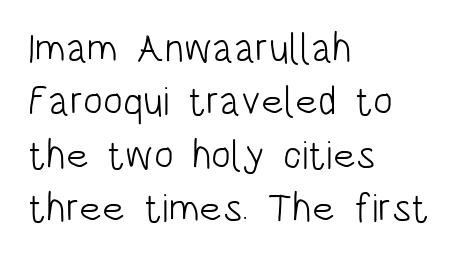
The image shows 41 px light, condensed sans-serif type, upright; set left-aligned, normal line spacing (1.3x), normal letter spacing, not underlined; low stroke contrast and a large x-height.
